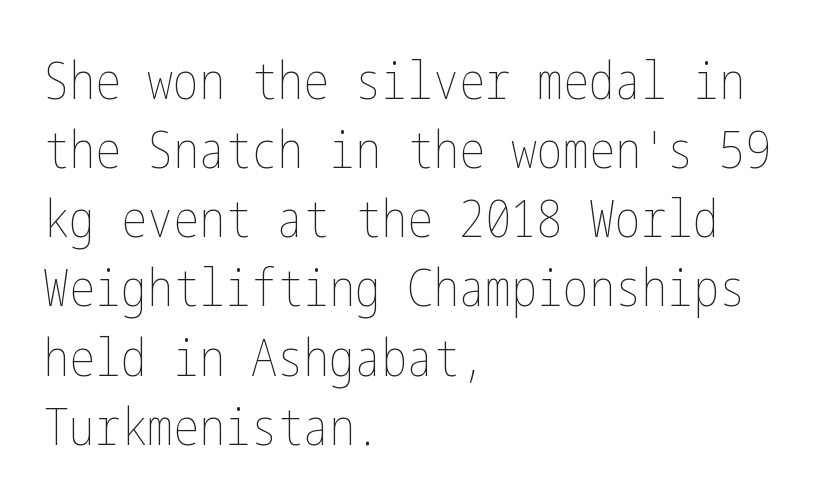
The image shows 52 px thin, condensed type, upright; set left-aligned, normal line spacing (1.33x), normal letter spacing, not underlined; low stroke contrast and a medium x-height.
